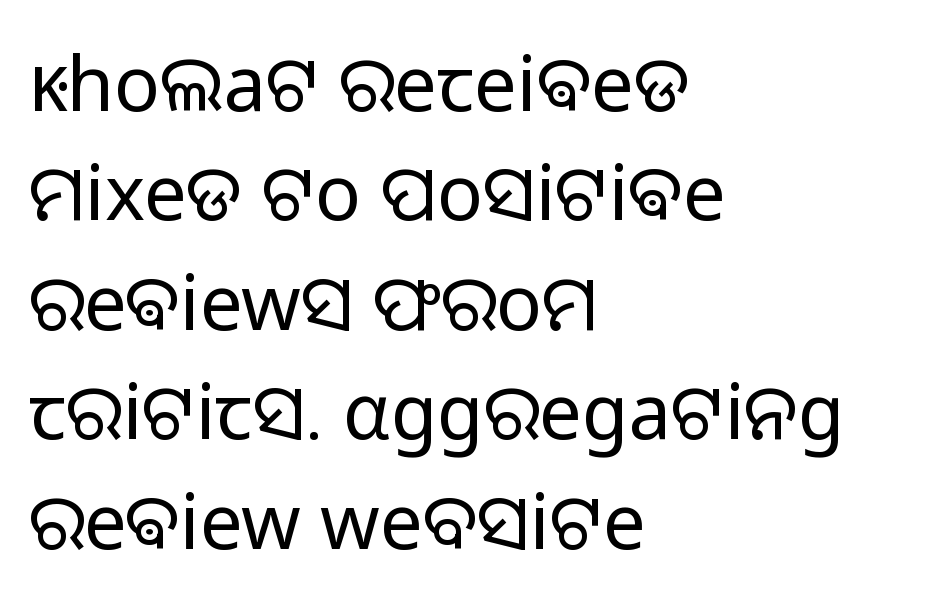
Q: Is the text bold? A: No.
Q: Is the text italic (slanted)? A: No, it is upright.
Q: Is the typeface a serif or a sans-serif typeface? A: Sans-serif.
Q: Is the text underlined? A: No.
Q: How is the paragraph aligned? A: Left-aligned.
Q: Is the spacing between letters normal or unusually wide? A: Normal.
Q: Is the spacing between lines tight, normal or loose? A: Normal.
Q: Width (condensed, normal, or wide)? A: Normal.
Q: Stroke contrast? A: Low.
Q: x-height? A: Medium.
Q: Monospaced? A: No.
